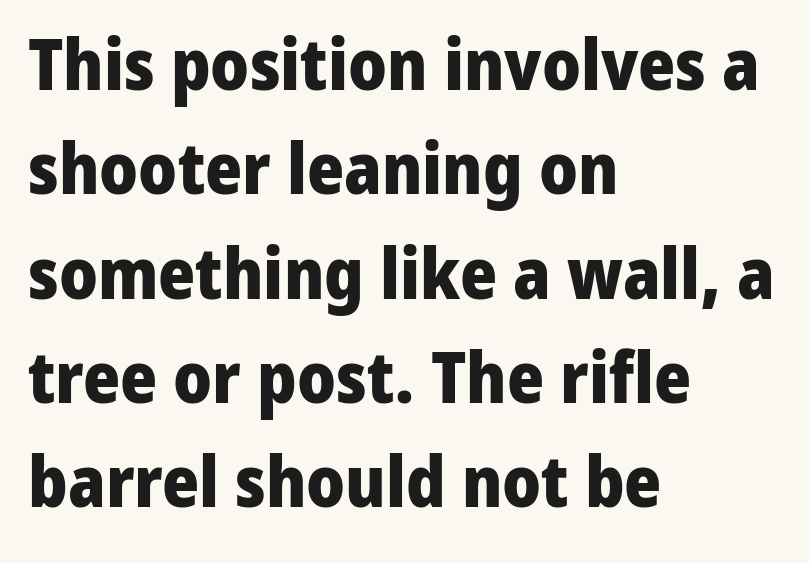
Each line starts at the same left margin while the right side varies. The passage shown has conventional tracking throughout. The letters carry no serifs — their stems end cleanly without finishing strokes. The lettering stays uniformly vertical, giving the passage a roman look. Does the weight exceed regular? Yes, all the way to bold. Is this a fixed-width face? No — the glyphs have proportional, varying widths.
